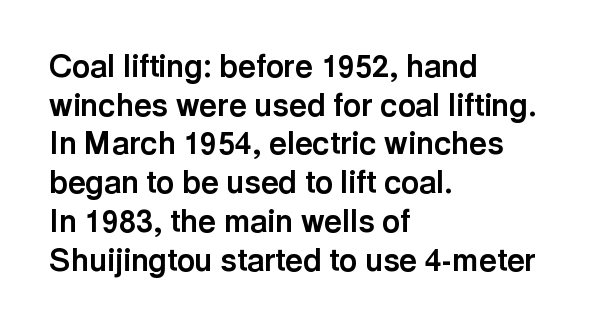
Type without underlining. A classic flush-left, rag-right setting is used for this passage. The designer went with a sans here, leaving each stem footless. Compared with typical paragraphs, the rows here are spaced about the same. Caption: bold face, heavy strokes. Here the designer chose a conventional face with non-uniform glyph widths.
